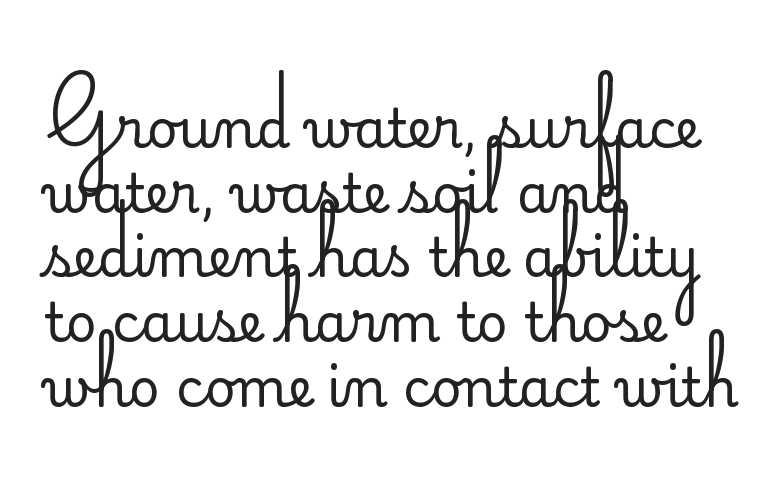
Q: Is the text bold? A: No.
Q: Is the text italic (slanted)? A: No, it is upright.
Q: Is the typeface a serif or a sans-serif typeface? A: Sans-serif.
Q: Is the text underlined? A: No.
Q: How is the paragraph aligned? A: Left-aligned.
Q: Is the spacing between letters normal or unusually wide? A: Normal.
Q: Width (condensed, normal, or wide)? A: Normal.
Q: Stroke contrast? A: Low.
Q: x-height? A: Small.
Q: Monospaced? A: No.
